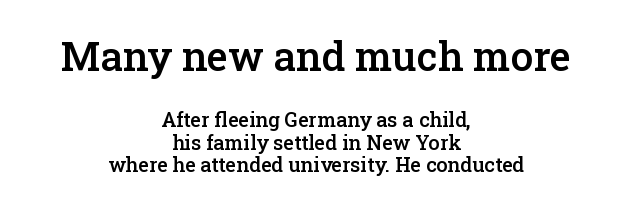
{"serif": "yes", "italic": "no", "bold": "semi", "weight": "semibold", "width": "normal", "stroke_contrast": "low", "x_height": "medium", "monospaced": "no", "underline": "no", "align": "center", "line_spacing": "tight", "line_spacing_ratio": 1.13, "letter_spacing": "normal", "letter_spacing_em": 0.0, "larger_block": "first", "size_ratio": 2.0, "glyph_px": 40}
